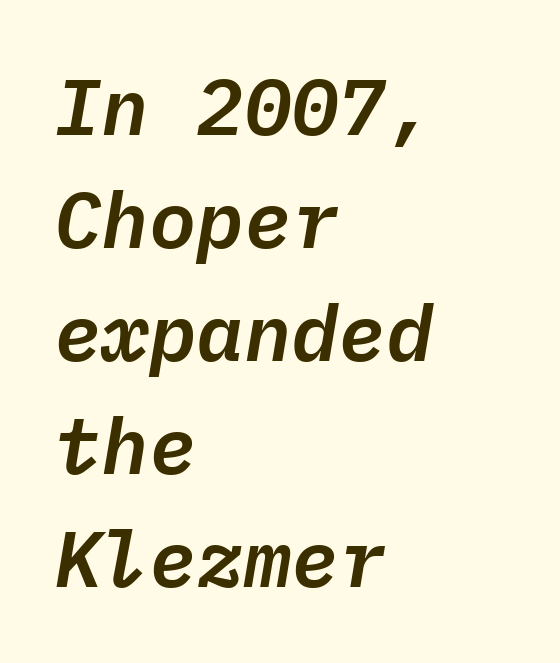
{"italic": "yes", "lean": "right", "slant_degrees": 9, "width": "normal", "stroke_contrast": "low", "x_height": "medium", "monospaced": "yes", "underline": "no", "align": "left", "line_spacing": "normal", "line_spacing_ratio": 1.43, "letter_spacing": "normal", "letter_spacing_em": 0.0, "glyph_px": 79}
